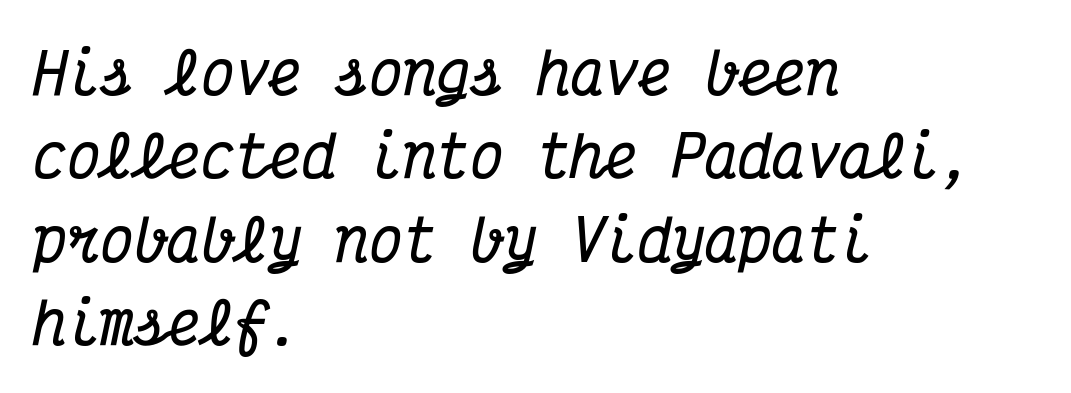
Compared with a centered layout, this one pins lines to the left instead. Characters follow at the spacing the type designer built in. Spacing verdict: monospaced, one width for all characters. This sample uses a serif face.
